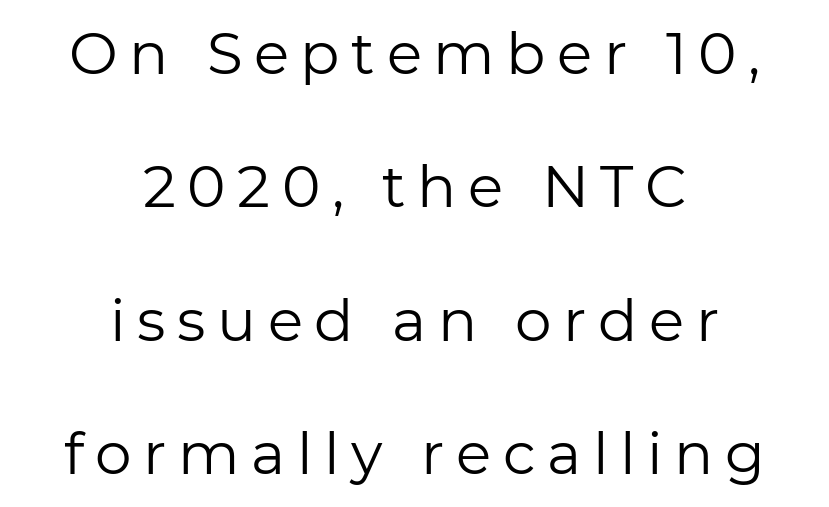
The image shows 58 px regular-weight sans-serif type, upright; set centered, loose line spacing (2.3x), unusually wide letter spacing (+0.2 em), not underlined; low stroke contrast and a medium x-height.
